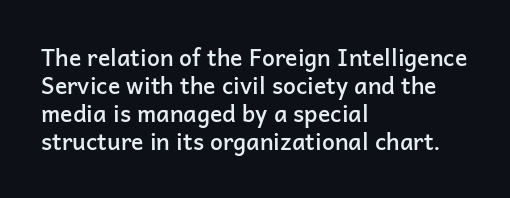
{"italic": "no", "bold": "semi", "underline": "no", "align": "left", "line_spacing_ratio": 1.22, "letter_spacing": "normal", "letter_spacing_em": 0.0, "glyph_px": 23}
